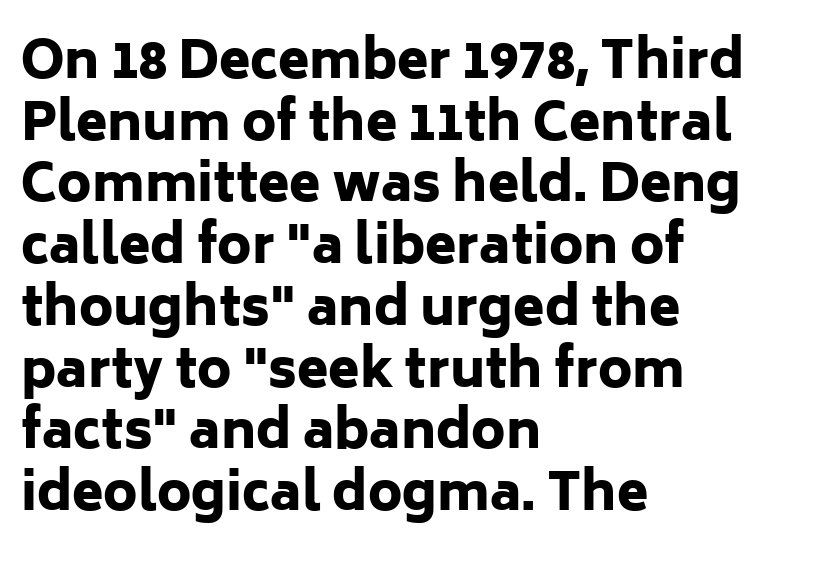
As a designer I'd log this as weight 700, bold. The designer went with a sans here, leaving each stem footless. This sample uses an upright cut, with every glyph sitting square on the baseline. Casual observation: everything's shoved over to the left. Varying glyph widths throughout — classic text-font behaviour.
